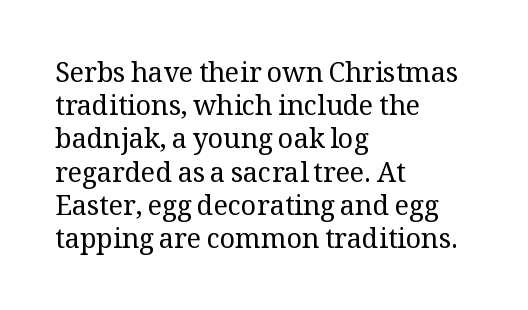
{"italic": "no", "bold": "no", "underline": "no", "align": "left", "line_spacing_ratio": 1.23, "letter_spacing": "normal", "letter_spacing_em": 0.0, "glyph_px": 27}
